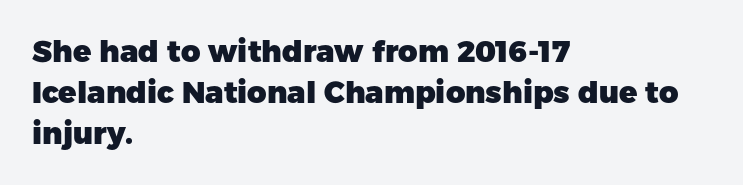
The image shows 30 px heavy sans-serif type, upright; set left-aligned, normal line spacing (1.37x), normal letter spacing, not underlined; low stroke contrast and a medium x-height.
